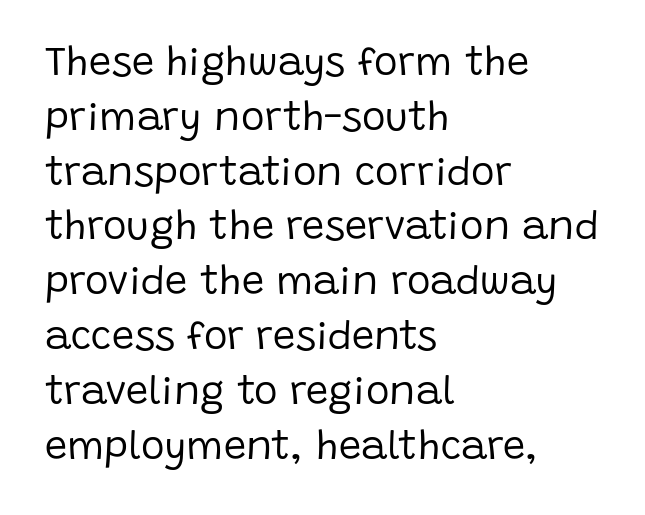
The image shows 40 px regular-weight sans-serif type, upright; set left-aligned, normal line spacing (1.37x), normal letter spacing, not underlined; low stroke contrast and a large x-height.
